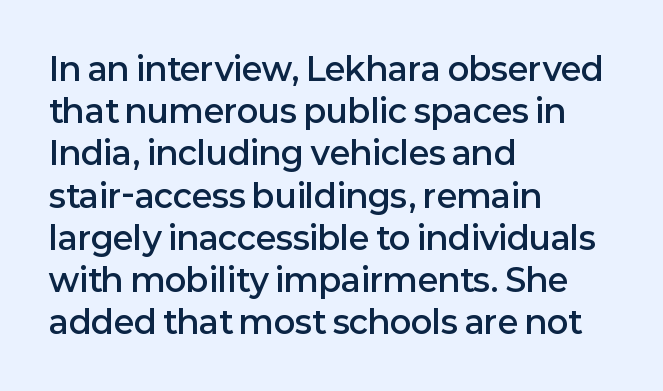
Q: Is the text bold? A: Semi-bold.
Q: Is the text italic (slanted)? A: No, it is upright.
Q: Is the typeface a serif or a sans-serif typeface? A: Sans-serif.
Q: Is the text underlined? A: No.
Q: How is the paragraph aligned? A: Left-aligned.
Q: Is the spacing between letters normal or unusually wide? A: Normal.
Q: Is the spacing between lines tight, normal or loose? A: Normal.
Q: Width (condensed, normal, or wide)? A: Normal.
Q: Stroke contrast? A: Low.
Q: x-height? A: Medium.
Q: Monospaced? A: No.
